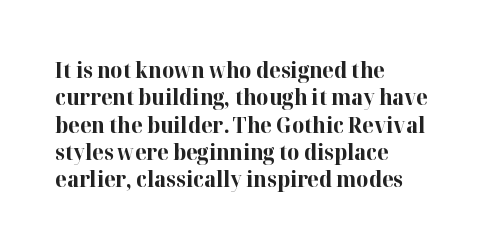
Q: Is the text bold? A: Yes.
Q: Is the text italic (slanted)? A: No, it is upright.
Q: Is the text underlined? A: No.
Q: How is the paragraph aligned? A: Left-aligned.
Q: Is the spacing between letters normal or unusually wide? A: Normal.
Q: Is the spacing between lines tight, normal or loose? A: Normal.
